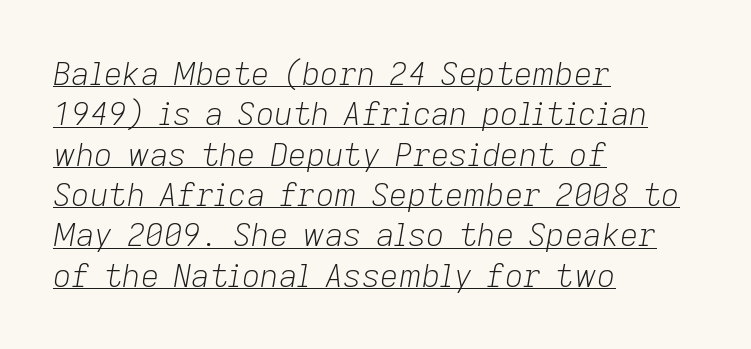
Q: Is the text bold? A: No.
Q: Is the text italic (slanted)? A: Yes, it leans right by about 9 degrees.
Q: Is the text underlined? A: Yes.
Q: How is the paragraph aligned? A: Left-aligned.
Q: Is the spacing between letters normal or unusually wide? A: Normal.
Q: Is the spacing between lines tight, normal or loose? A: Normal.
Q: Width (condensed, normal, or wide)? A: Normal.
Q: Stroke contrast? A: Low.
Q: x-height? A: Medium.
Q: Monospaced? A: No.
